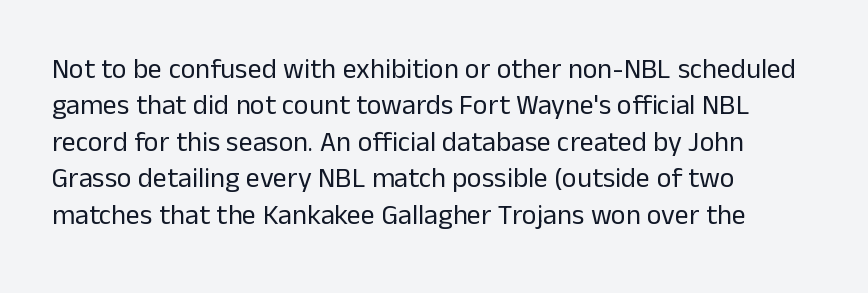
The tracking reads as untouched default to a designer's eye. The letters advance in unequal steps, a hallmark of proportional type. Typographically, this falls in the sans-serif category. Underlining? Definitely not there. The lines in this sample share a left origin and differ only in where they stop. Quick note: interline space is typical.
